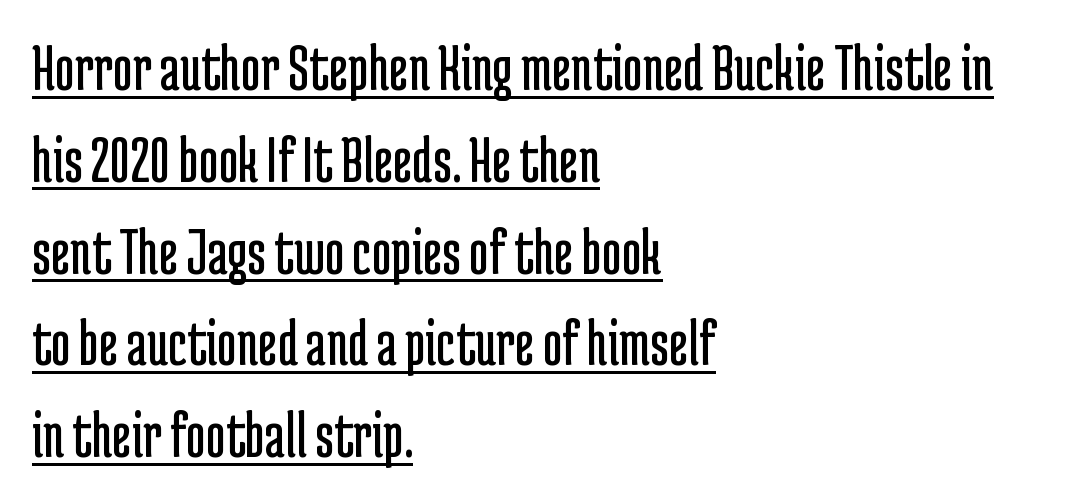
Is this a fixed-width face? No — the glyphs have proportional, varying widths. The typography opts for an upright posture over an oblique one. Is there an underline? Yes — a line sits under the letters. Compared with a centered layout, this one pins lines to the left instead.
